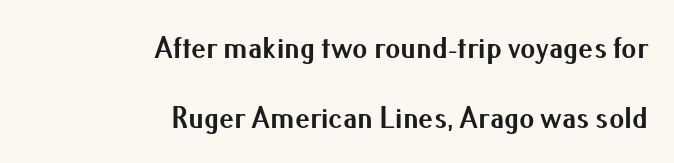
{"serif": "no", "italic": "no", "bold": "yes", "weight": "bold", "width": "normal", "stroke_contrast": "medium", "x_height": "small", "monospaced": "no", "underline": "no", "align": "right", "line_spacing": "loose", "line_spacing_ratio": 2.35, "letter_spacing": "normal", "letter_spacing_em": 0.0, "glyph_px": 30}
